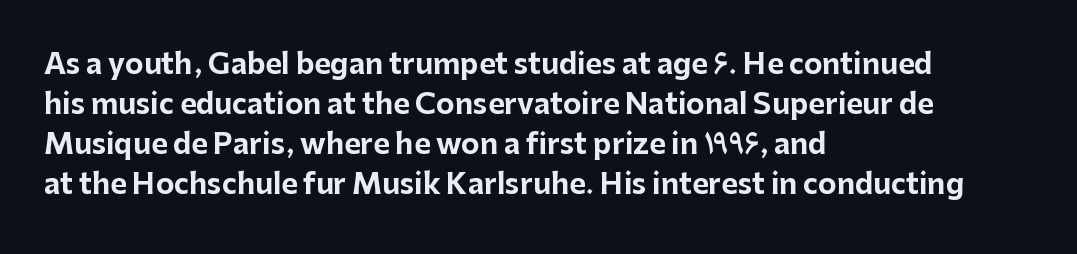
The space beneath each line is pristine and unruled. Layout note: lines flush left. How would I describe the line gaps? Plain and ordinary. The letters advance in unequal steps, a hallmark of proportional type. Is the type bold? Yes — the strokes are clearly thick and heavy.
